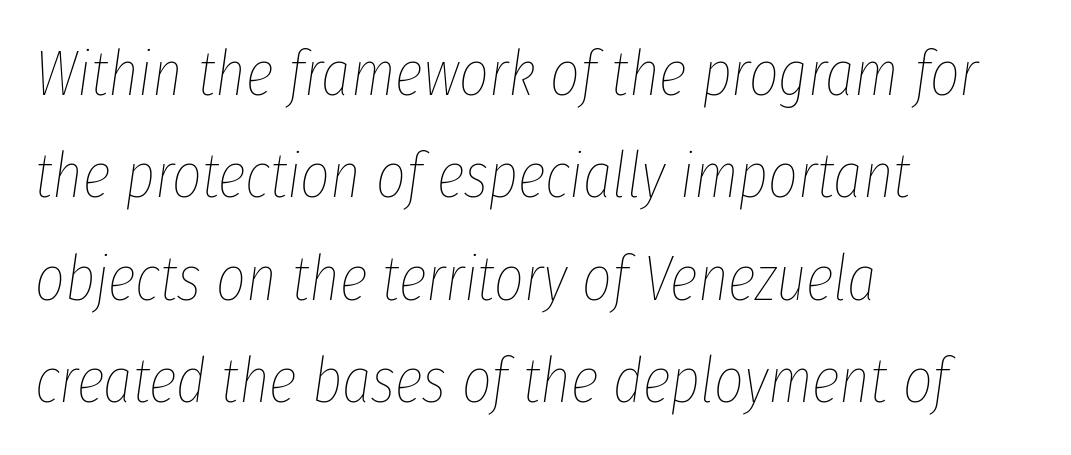
Q: Is the text bold? A: No.
Q: Is the text italic (slanted)? A: Yes, it leans right by about 8 degrees.
Q: Is the text underlined? A: No.
Q: How is the paragraph aligned? A: Left-aligned.
Q: Is the spacing between letters normal or unusually wide? A: Normal.
Q: Is the spacing between lines tight, normal or loose? A: Normal.
Q: Width (condensed, normal, or wide)? A: Condensed.
Q: Stroke contrast? A: Low.
Q: x-height? A: Medium.
Q: Monospaced? A: No.
